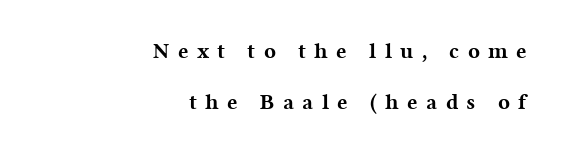
{"italic": "no", "bold": "yes", "underline": "no", "align": "right", "line_spacing": "loose", "line_spacing_ratio": 2.34, "letter_spacing": "wide", "letter_spacing_em": 0.38, "glyph_px": 22}
